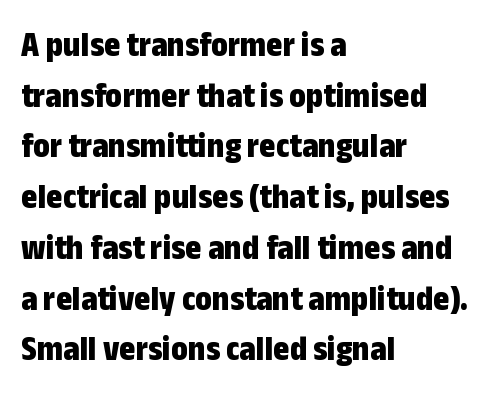
{"serif": "no", "italic": "no", "bold": "yes", "weight": "bold", "width": "condensed", "stroke_contrast": "low", "x_height": "medium", "monospaced": "no", "underline": "no", "align": "left", "line_spacing": "normal", "line_spacing_ratio": 1.45, "letter_spacing": "normal", "letter_spacing_em": 0.0, "glyph_px": 35}
